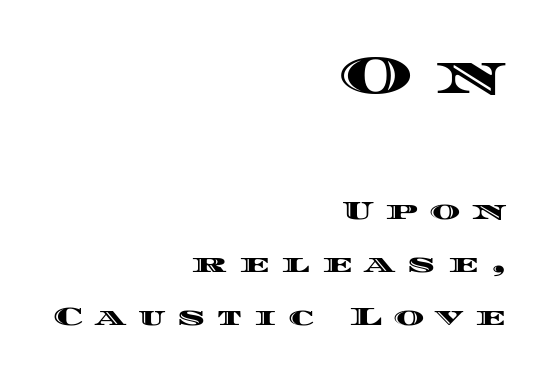
The image shows 53 px wide type, upright; set right-aligned, loose line spacing (2.04x), unusually wide letter spacing (+0.46 em), not underlined; the first (top) block is 2.04x larger; a large x-height.
